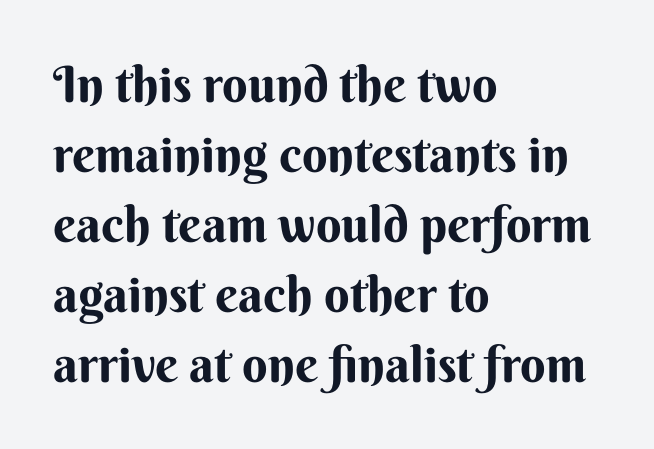
{"serif": "no", "italic": "no", "bold": "yes", "weight": "bold", "width": "normal", "stroke_contrast": "medium", "x_height": "small", "monospaced": "no", "underline": "no", "align": "left", "line_spacing": "normal", "line_spacing_ratio": 1.4, "letter_spacing": "normal", "letter_spacing_em": 0.0, "glyph_px": 50}
